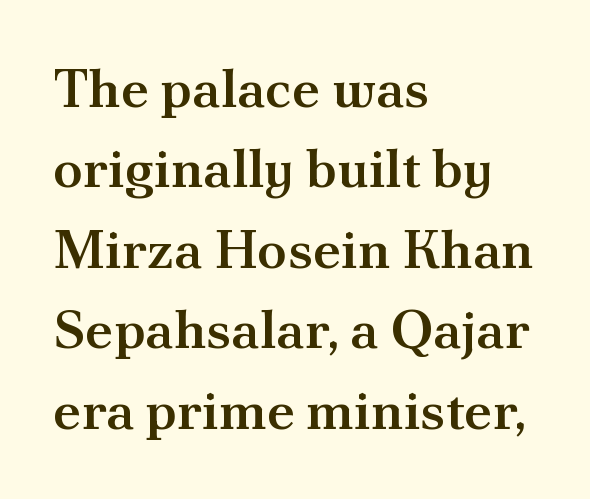
I'd call this a serif setting — the letters wear small feet. The rendering uses natural spacing where letterforms have individual widths. Words appear dense and cohesive because spacing is normal. Honestly, there is no underline to notice here at all.
